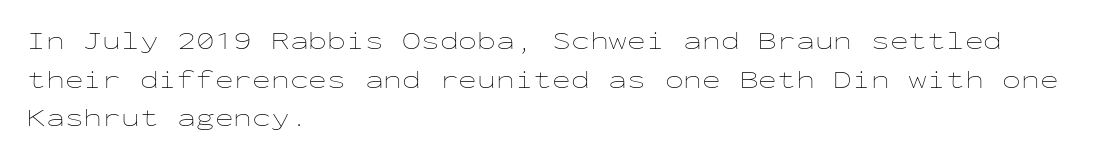
{"italic": "no", "bold": "no", "underline": "no", "align": "left", "line_spacing": "normal", "line_spacing_ratio": 1.55, "letter_spacing": "normal", "letter_spacing_em": 0.0, "glyph_px": 25}
